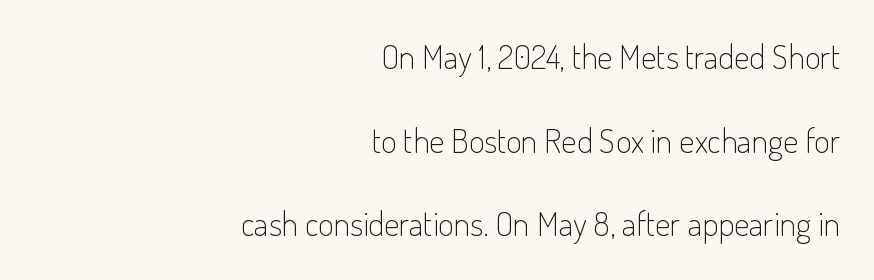
Q: Is the text bold? A: No.
Q: Is the text italic (slanted)? A: No, it is upright.
Q: Is the typeface a serif or a sans-serif typeface? A: Sans-serif.
Q: Is the text underlined? A: No.
Q: How is the paragraph aligned? A: Right-aligned.
Q: Is the spacing between letters normal or unusually wide? A: Normal.
Q: Is the spacing between lines tight, normal or loose? A: Loose.
Q: Width (condensed, normal, or wide)? A: Condensed.
Q: Stroke contrast? A: Low.
Q: x-height? A: Small.
Q: Monospaced? A: No.
